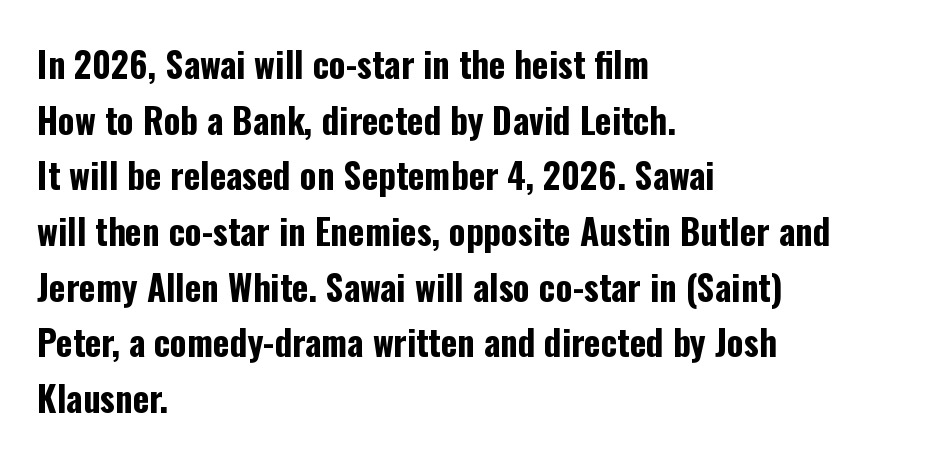
{"serif": "no", "italic": "no", "bold": "yes", "weight": "bold", "width": "condensed", "stroke_contrast": "low", "x_height": "medium", "monospaced": "no", "underline": "no", "align": "left", "line_spacing": "normal", "line_spacing_ratio": 1.59, "letter_spacing": "normal", "letter_spacing_em": 0.0, "glyph_px": 35}
